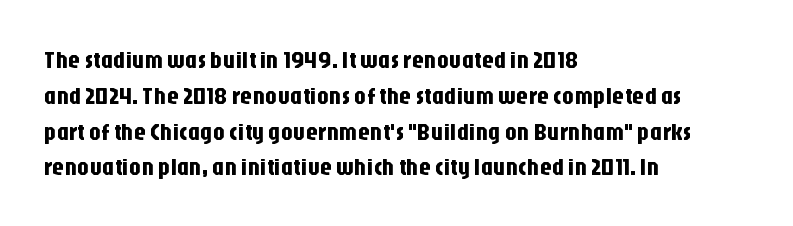
{"italic": "no", "underline": "no", "align": "left", "line_spacing": "normal", "line_spacing_ratio": 1.49, "letter_spacing": "normal", "letter_spacing_em": 0.0, "glyph_px": 24}
